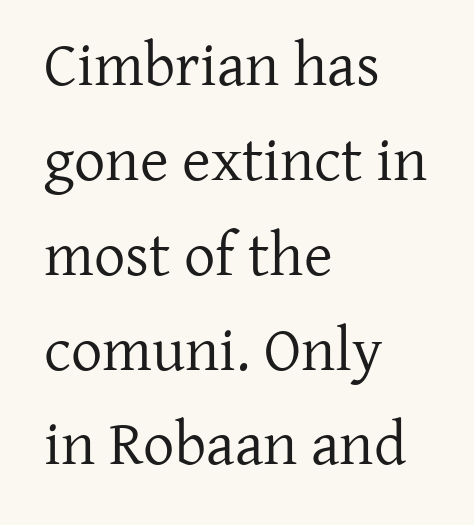
The image shows 62 px regular-weight serif type, upright; set left-aligned, normal line spacing (1.53x), normal letter spacing, not underlined; low stroke contrast and a medium x-height.
